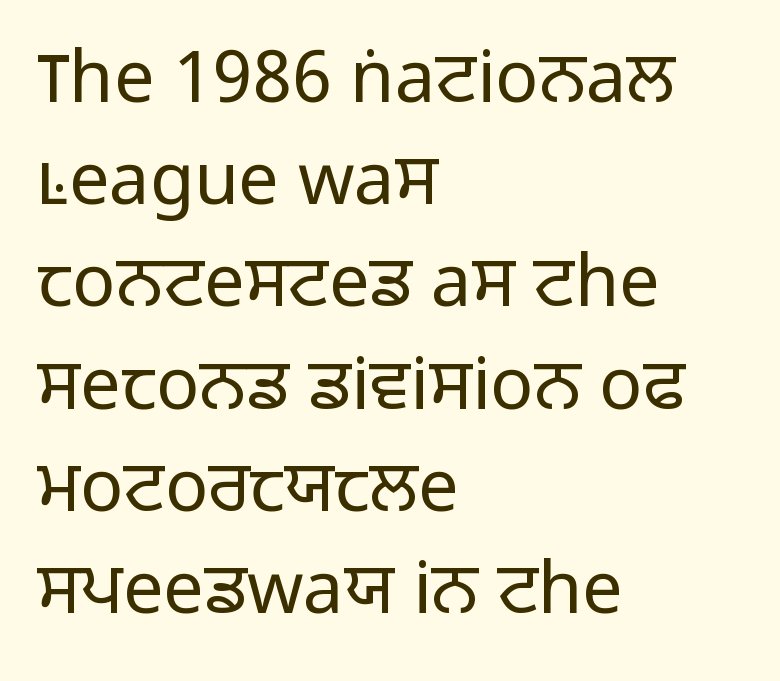
{"serif": "no", "italic": "no", "bold": "no", "weight": "light", "width": "normal", "stroke_contrast": "low", "x_height": "medium", "monospaced": "no", "underline": "no", "align": "left", "line_spacing": "normal", "line_spacing_ratio": 1.42, "letter_spacing": "normal", "letter_spacing_em": 0.0, "glyph_px": 72}
